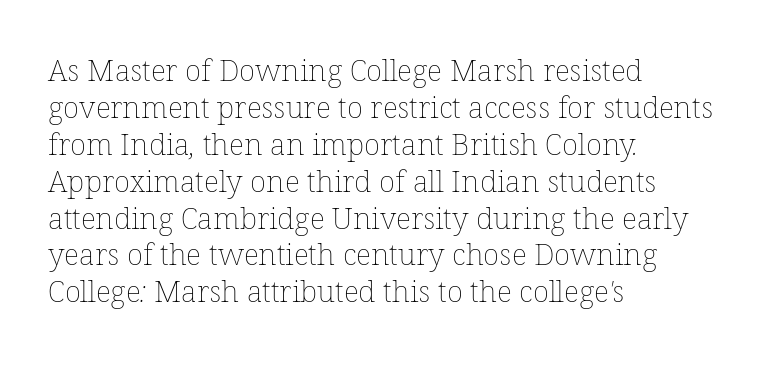
The rendering anchors every line to the left-hand side. Quick note: underline off. These lines are rendered in a variable-pitch font. Weight: regular or lighter.
